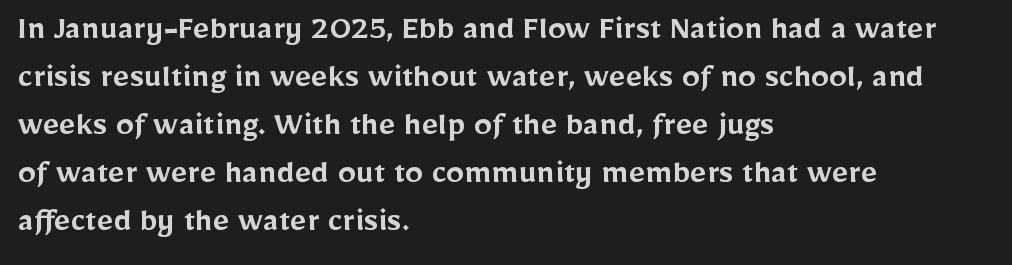
{"serif": "no", "italic": "no", "bold": "semi", "weight": "semibold", "width": "normal", "stroke_contrast": "low", "x_height": "medium", "monospaced": "no", "underline": "no", "align": "left", "line_spacing": "normal", "line_spacing_ratio": 1.33, "letter_spacing": "normal", "letter_spacing_em": 0.0, "glyph_px": 36}
